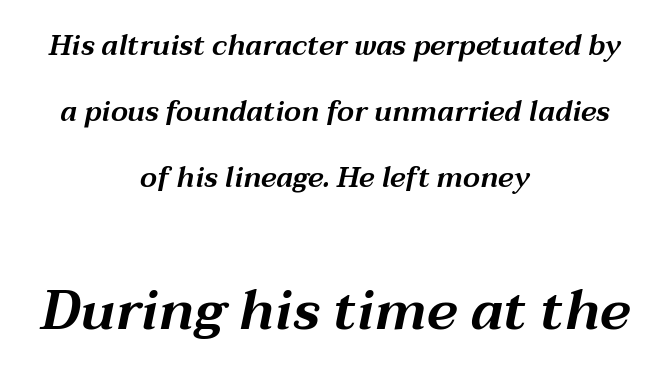
Spacing verdict: proportional, widths tailored to each character. A bare baseline throughout the passage. Note: smaller setting up top, larger setting below. These lines stand farther apart than default settings would place them. Every row of glyphs is offset so its center matches the block's center.
